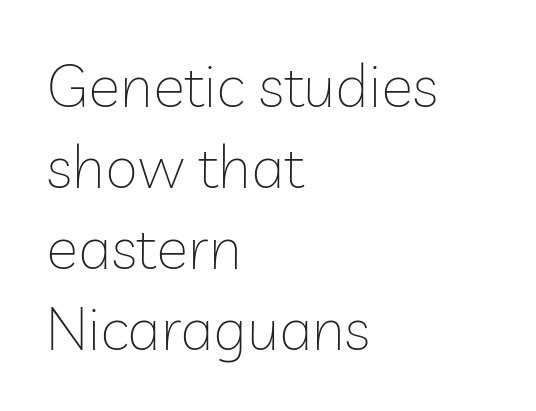
{"serif": "no", "italic": "no", "bold": "no", "weight": "thin", "width": "normal", "stroke_contrast": "low", "x_height": "medium", "monospaced": "no", "underline": "no", "align": "left", "line_spacing": "normal", "line_spacing_ratio": 1.35, "letter_spacing": "normal", "letter_spacing_em": 0.0, "glyph_px": 60}
